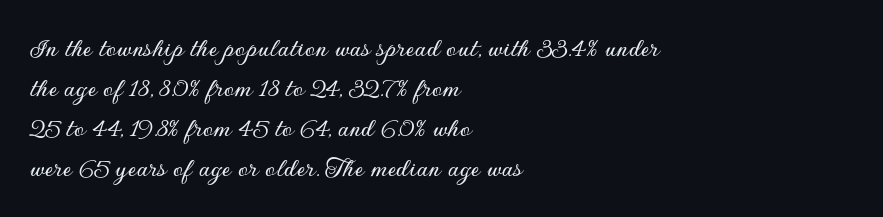
Q: Is the text italic (slanted)? A: Yes.
Q: Is the typeface a serif or a sans-serif typeface? A: Sans-serif.
Q: Is the text underlined? A: No.
Q: How is the paragraph aligned? A: Left-aligned.
Q: Is the spacing between letters normal or unusually wide? A: Normal.
Q: Is the spacing between lines tight, normal or loose? A: Normal.
Q: Width (condensed, normal, or wide)? A: Normal.
Q: Stroke contrast? A: Low.
Q: x-height? A: Small.
Q: Monospaced? A: No.
